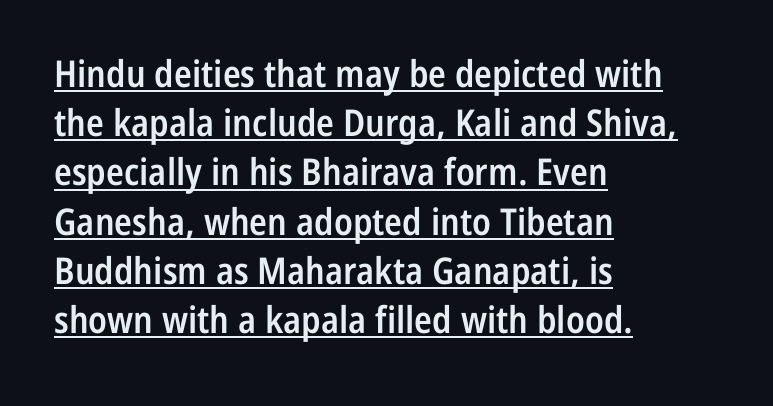
Inter-character spacing is left at the font's built-in metrics. Varying glyph widths throughout — classic text-font behaviour. The rag falls on the right side of this text block. Underline: present. The rendering uses a semibold face; strokes are thickened but not to full bold.
